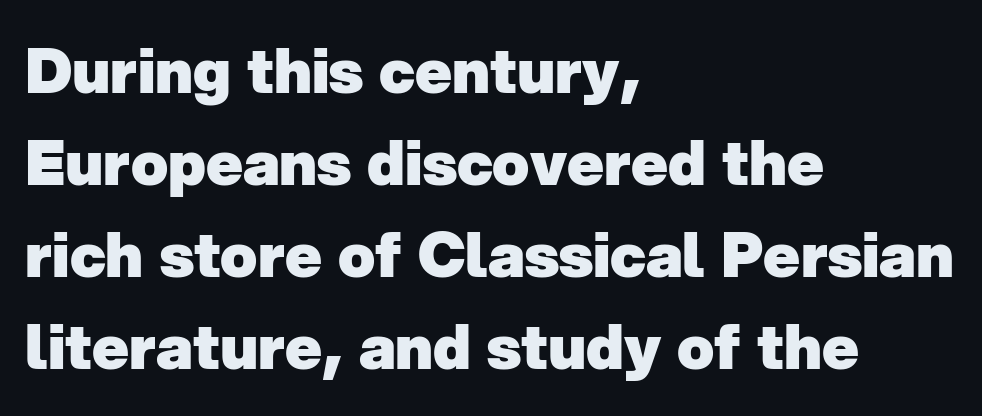
Leading matches the norm, producing a regular column. This rendering features lettering with no underline. Serifs: no, the terminals of the letterforms are clean. Short and long lines alike share a common starting point at left. Plenty of ink on the page — the face is bold. Short note: letters normally spaced.
